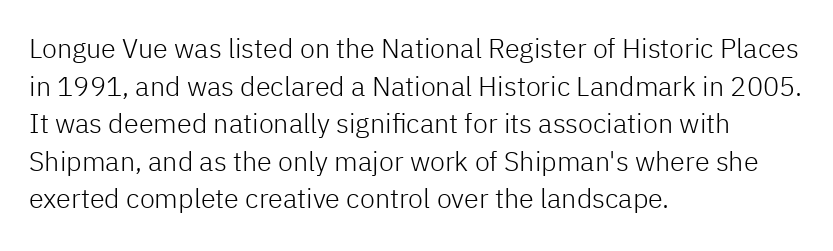
Notice how the stems are strictly vertical — no italics here. A bare baseline throughout the passage. Inter-character spacing is left at the font's built-in metrics. Vertical spacing — default. The ragged edge is on the right, which tells us the setting is flush left. The font sits on the lighter half of the weight spectrum, regular included.
